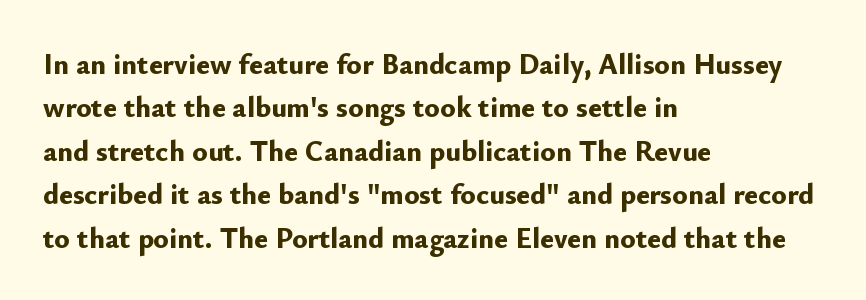
How would I describe the line gaps? Plain and ordinary. Honestly, there is no underline to notice here at all. The font's upright variant was chosen for this text. Layout note: lines flush left. The typeface chosen for these lines omits serifs. The face used here has the dense, thick strokes of a bold.
